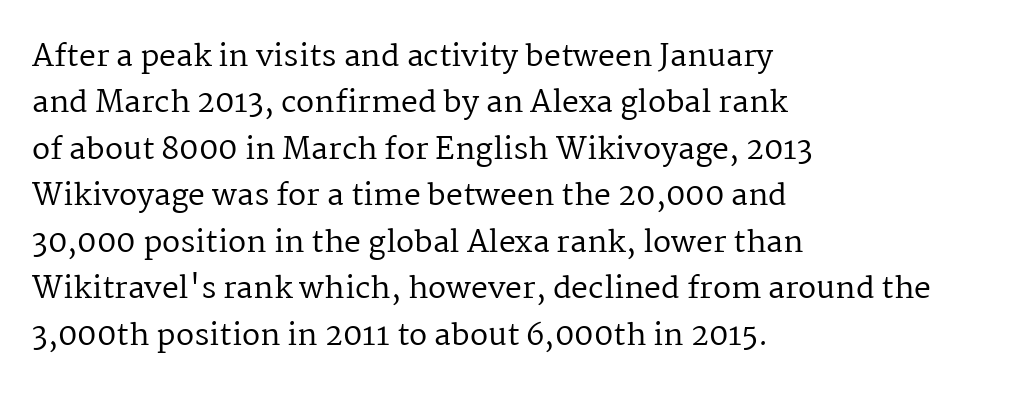
The image shows 30 px regular-weight serif type, upright; set left-aligned, normal line spacing (1.55x), normal letter spacing, not underlined; medium stroke contrast and a medium x-height.
